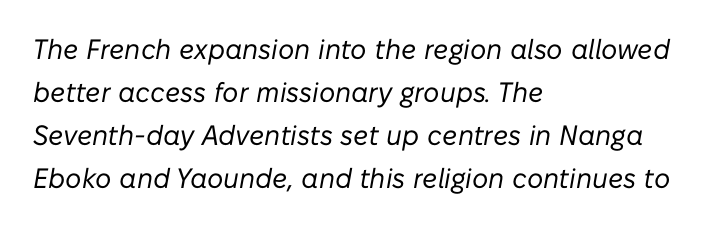
This rendering features lettering with no underline. Tracking value appears to be zero — textbook default spacing. Character widths vary here, with narrow letters taking less room than wide ones. The glyphs look as if they've been sheared to an angle. Stroke mass is kept to a normal reading level or below.
